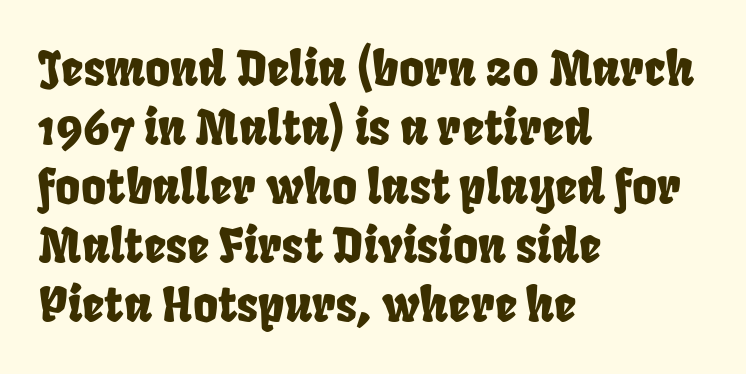
{"serif": "no", "width": "condensed", "stroke_contrast": "low", "x_height": "large", "monospaced": "no", "underline": "no", "align": "left", "line_spacing_ratio": 1.23, "letter_spacing": "normal", "letter_spacing_em": 0.0, "glyph_px": 48}
